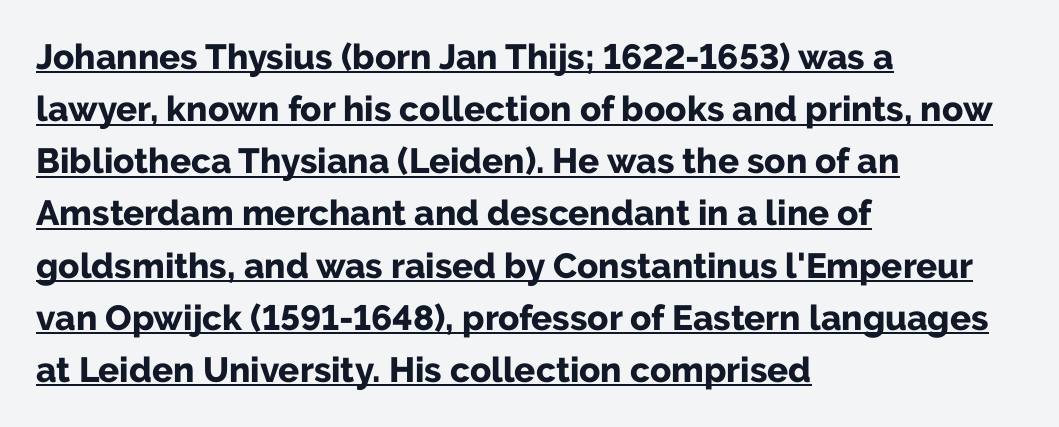
Q: Is the text bold? A: Yes.
Q: Is the text italic (slanted)? A: No, it is upright.
Q: Is the typeface a serif or a sans-serif typeface? A: Sans-serif.
Q: Is the text underlined? A: Yes.
Q: How is the paragraph aligned? A: Left-aligned.
Q: Is the spacing between letters normal or unusually wide? A: Normal.
Q: Is the spacing between lines tight, normal or loose? A: Normal.
Q: Width (condensed, normal, or wide)? A: Normal.
Q: Stroke contrast? A: Low.
Q: x-height? A: Medium.
Q: Monospaced? A: No.
